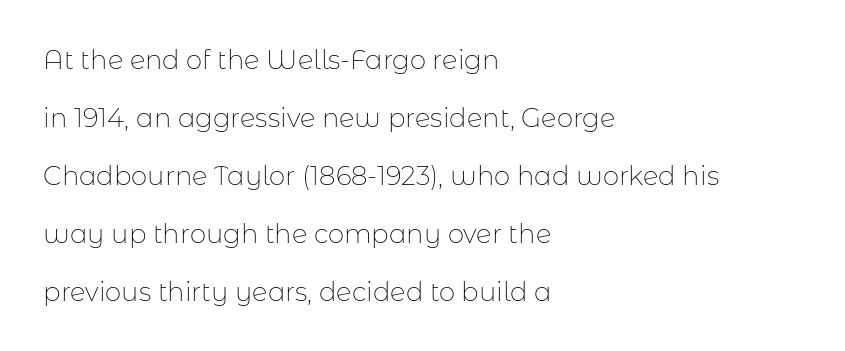
Q: Is the text bold? A: No.
Q: Is the text italic (slanted)? A: No, it is upright.
Q: Is the text underlined? A: No.
Q: How is the paragraph aligned? A: Left-aligned.
Q: Is the spacing between letters normal or unusually wide? A: Normal.
Q: Is the spacing between lines tight, normal or loose? A: Loose.
